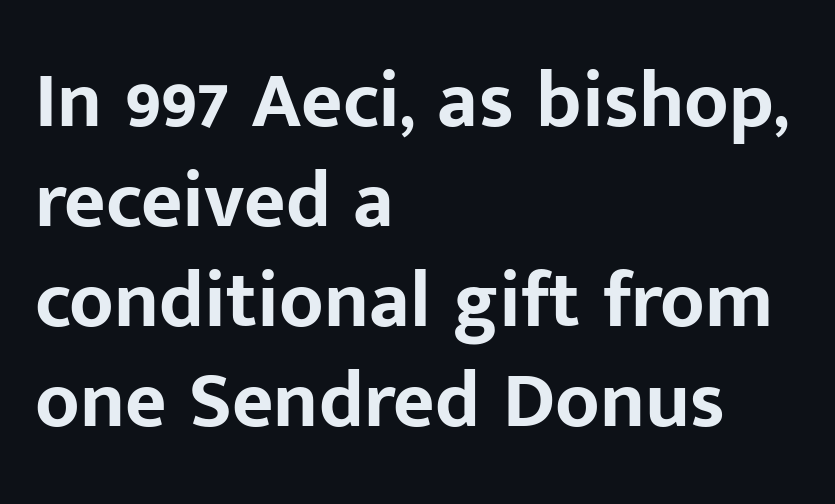
Think of a printed novel: that variable character pitch is what you see here. The block of text has a typical density, with ordinary space between rows. A full-strength bold gives these letters their thick strokes. Stroke terminals: plain, sans-serif.
